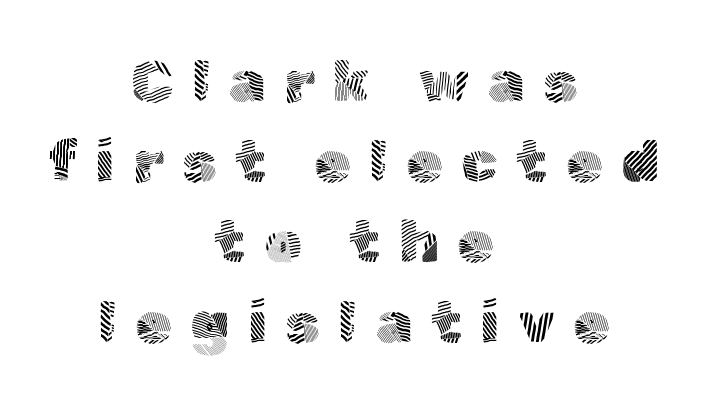
The image shows 59 px light sans-serif type, upright; set centered, normal line spacing (1.36x), unusually wide letter spacing (+0.31 em), not underlined; a medium x-height.
